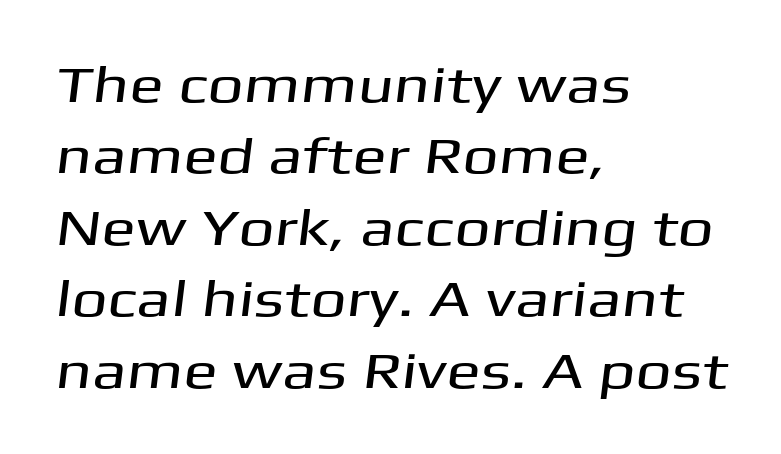
Unlike a traditional serif, this face leaves its strokes unadorned. Tracking here is standard; glyphs follow each other at the usual distance. A typesetter would call this leading conventional body-copy spacing. Caption: multi-line text, flush left, ragged right. The passage shown is not underscored anywhere.
